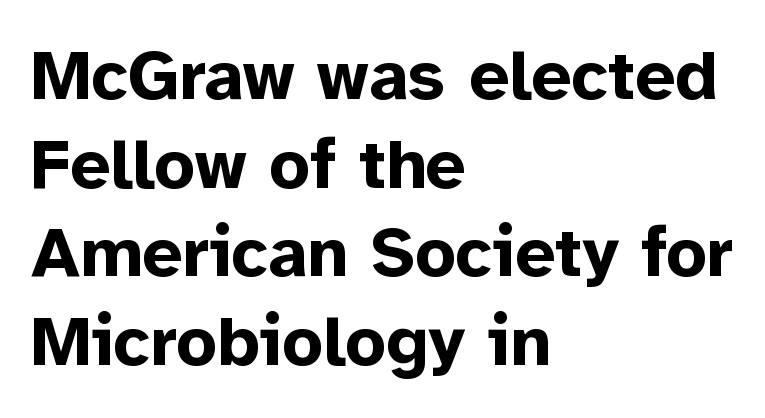
The image shows 71 px bold sans-serif type, upright; set left-aligned, normal line spacing (1.25x), normal letter spacing, not underlined; low stroke contrast and a medium x-height.
